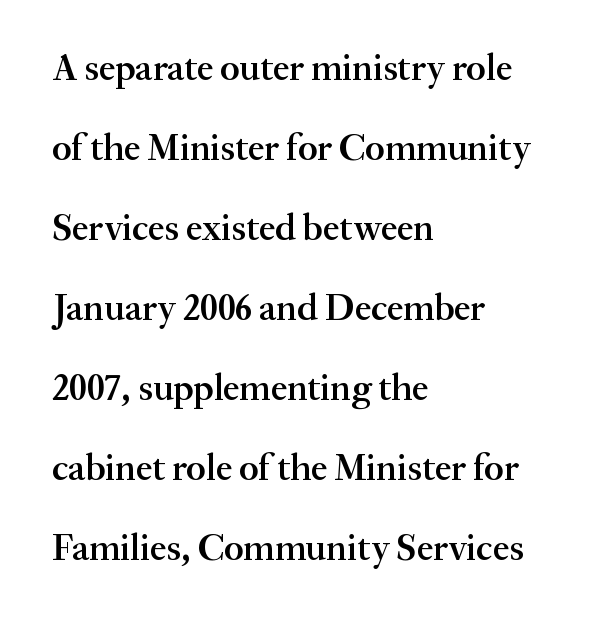
Whoever set this chose breathing room over compactness in the vertical rhythm. Note the varied advance widths — an 'i' is clearly narrower than an 'm'. Glance below the letters and you will spot only blank space. There is no visible air inserted between adjacent glyphs.
